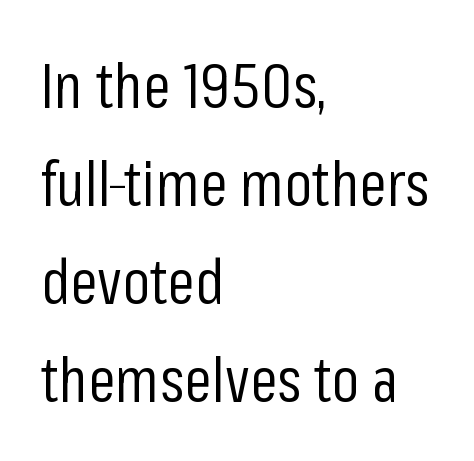
{"serif": "no", "italic": "no", "bold": "no", "weight": "regular", "width": "condensed", "stroke_contrast": "low", "x_height": "medium", "monospaced": "no", "underline": "no", "align": "left", "line_spacing": "normal", "line_spacing_ratio": 1.58, "letter_spacing": "normal", "letter_spacing_em": 0.0, "glyph_px": 62}
